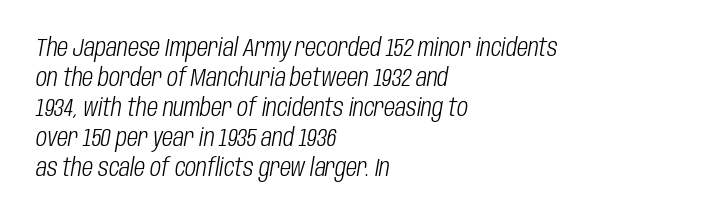
{"italic": "yes", "lean": "right", "slant_degrees": 10, "bold": "no", "underline": "no", "align": "left", "line_spacing": "normal", "line_spacing_ratio": 1.25, "letter_spacing": "normal", "letter_spacing_em": 0.0, "glyph_px": 24}
